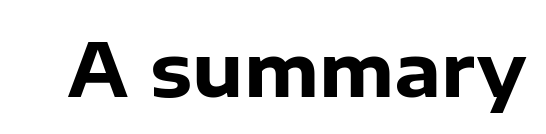
Q: Is the text bold? A: Yes.
Q: Is the text italic (slanted)? A: No, it is upright.
Q: Is the typeface a serif or a sans-serif typeface? A: Sans-serif.
Q: Is the text underlined? A: No.
Q: Is the spacing between letters normal or unusually wide? A: Normal.
Q: Width (condensed, normal, or wide)? A: Normal.
Q: Stroke contrast? A: Low.
Q: x-height? A: Medium.
Q: Monospaced? A: No.
